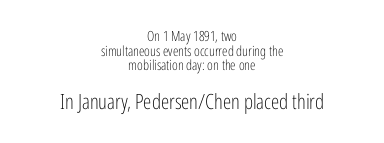
Leading: reduced. Compared with typical body copy, the letter spacing here is the same. Posture: straight, roman, zero tilt. Stems here are at most as thick as an everyday book face.
